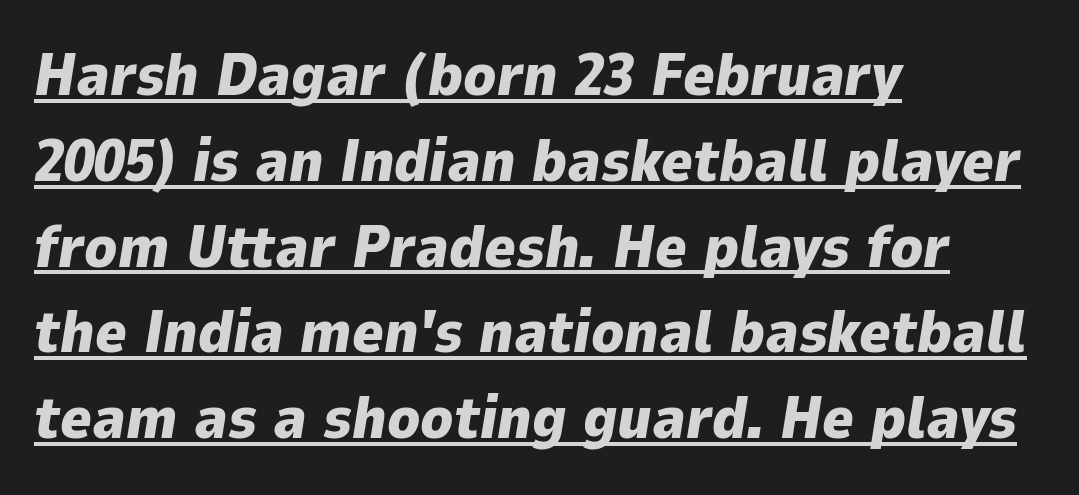
Rendered with sloped, italic letterforms. The rendering uses the underline text-decoration. Line spacing here is normal. Honestly, the letter spacing is just normal — you wouldn't notice it. Leftover space on each line is placed entirely after the last word. Every letter is thick-stroked: bold, no question.
